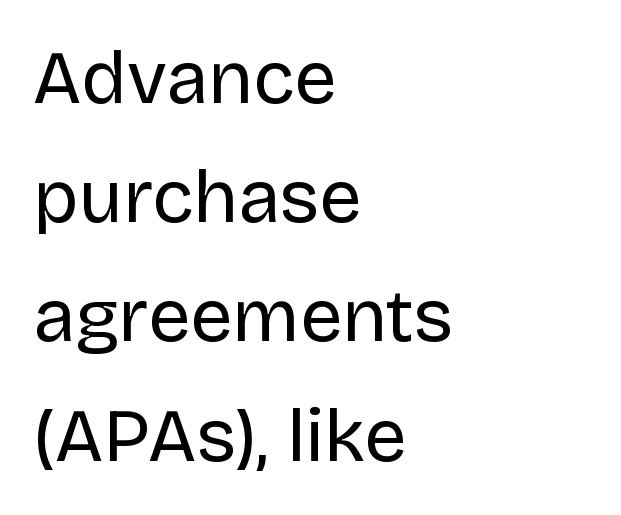
{"serif": "no", "italic": "no", "bold": "no", "weight": "regular", "width": "normal", "stroke_contrast": "low", "x_height": "large", "monospaced": "no", "underline": "no", "align": "left", "line_spacing": "normal", "line_spacing_ratio": 1.59, "letter_spacing": "normal", "letter_spacing_em": 0.0, "glyph_px": 75}
